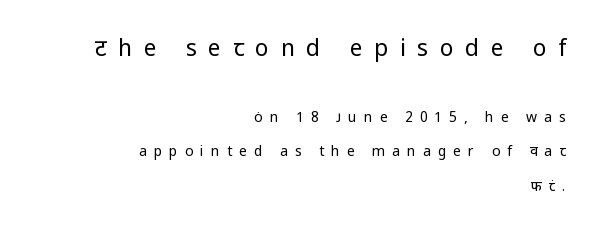
Weight: not bold — regular or lighter. Loosely led — the rows are spread out. Any mark beneath the type? The region is blank. Does the bottom block carry the larger type? No, the top block does. The lettering stays uniformly vertical, giving the passage a roman look.
